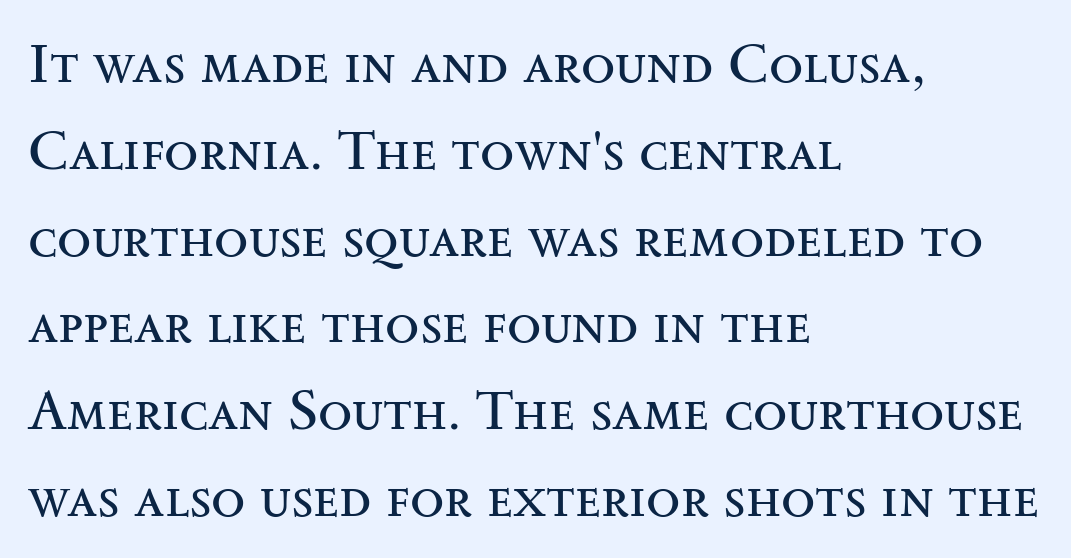
{"serif": "yes", "italic": "no", "bold": "no", "weight": "regular", "width": "wide", "stroke_contrast": "medium", "x_height": "small", "monospaced": "no", "underline": "no", "align": "left", "line_spacing": "normal", "line_spacing_ratio": 1.55, "letter_spacing": "normal", "letter_spacing_em": 0.0, "glyph_px": 56}
